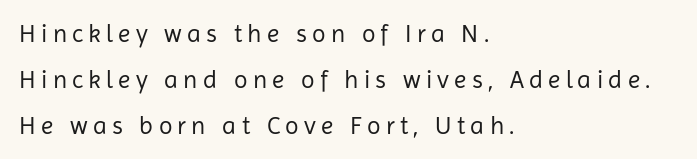
Casual observation: everything's shoved over to the left. Letters rest on an invisible, unmarked baseline. Is the stroke heavy? The answer is a plain regular-or-lighter. The tracking jumps out immediately: characters are airy and widely separated.
